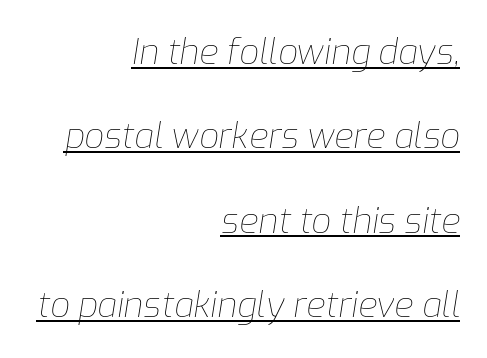
Q: Is the text bold? A: No.
Q: Is the text italic (slanted)? A: Yes, it leans right by about 9 degrees.
Q: Is the text underlined? A: Yes.
Q: How is the paragraph aligned? A: Right-aligned.
Q: Is the spacing between letters normal or unusually wide? A: Normal.
Q: Is the spacing between lines tight, normal or loose? A: Loose.
Q: Width (condensed, normal, or wide)? A: Normal.
Q: Stroke contrast? A: Low.
Q: x-height? A: Medium.
Q: Monospaced? A: No.
